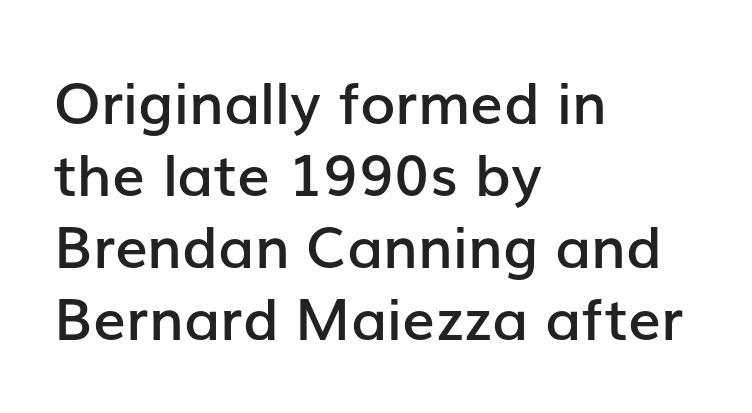
{"serif": "no", "italic": "no", "bold": "semi", "weight": "semibold", "width": "normal", "stroke_contrast": "low", "x_height": "medium", "monospaced": "no", "underline": "no", "align": "left", "line_spacing_ratio": 1.24, "letter_spacing": "normal", "letter_spacing_em": 0.0, "glyph_px": 58}
